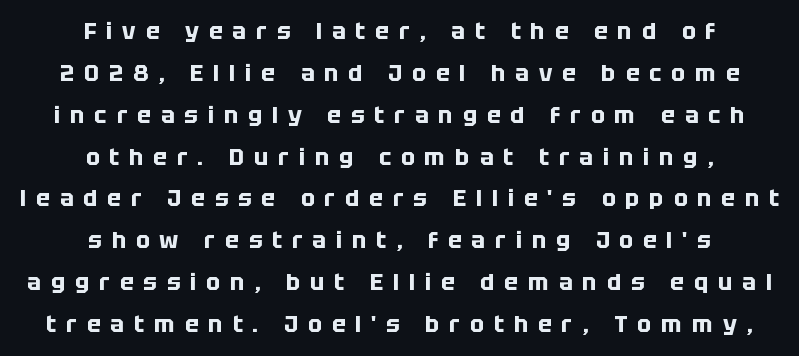
Just letters on the line, the space beneath them empty. The paragraph shown floats in the horizontal middle. Every letter is thick-stroked: bold, no question. The typography opts for an upright posture over an oblique one. There is plenty of visible air inserted between adjacent glyphs.
